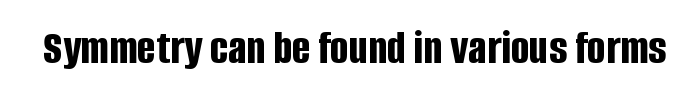
Q: Is the text bold? A: Yes.
Q: Is the text italic (slanted)? A: No, it is upright.
Q: Is the typeface a serif or a sans-serif typeface? A: Sans-serif.
Q: Is the text underlined? A: No.
Q: Is the spacing between letters normal or unusually wide? A: Normal.
Q: Width (condensed, normal, or wide)? A: Condensed.
Q: Stroke contrast? A: Low.
Q: x-height? A: Large.
Q: Monospaced? A: No.
